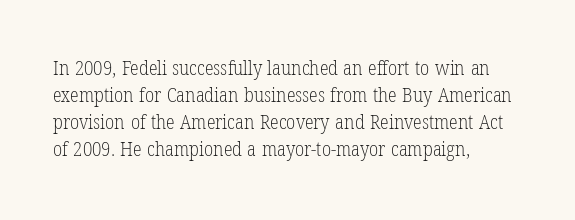
{"italic": "no", "bold": "no", "underline": "no", "align": "left", "line_spacing": "normal", "line_spacing_ratio": 1.35, "letter_spacing": "normal", "letter_spacing_em": 0.0, "glyph_px": 20}
